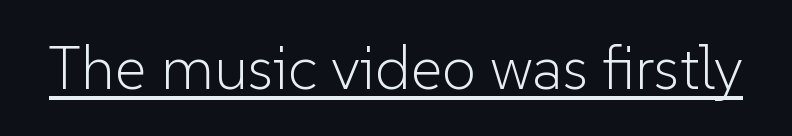
How are the letters spaced? Ordinarily, with no added tracking. The glyphs in this specimen are sans serif. Caption: lettering with a line underneath. Bold? No — there's no thickening of the strokes. This is the regular roman posture of the typeface.
